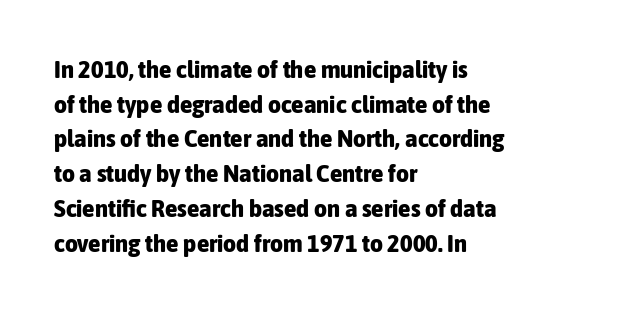
The image shows 25 px bold type, upright; set left-aligned, normal line spacing (1.39x), normal letter spacing, not underlined.
